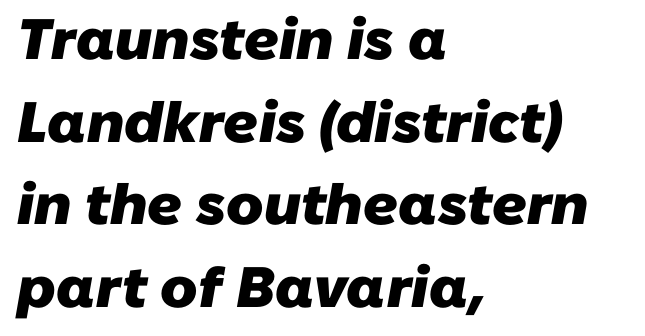
Q: Is the text bold? A: Yes.
Q: Is the typeface a serif or a sans-serif typeface? A: Sans-serif.
Q: Is the text underlined? A: No.
Q: How is the paragraph aligned? A: Left-aligned.
Q: Is the spacing between letters normal or unusually wide? A: Normal.
Q: Is the spacing between lines tight, normal or loose? A: Normal.
Q: Width (condensed, normal, or wide)? A: Normal.
Q: Stroke contrast? A: Low.
Q: x-height? A: Medium.
Q: Monospaced? A: No.
